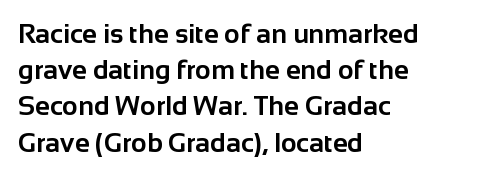
{"italic": "no", "bold": "yes", "underline": "no", "align": "left", "line_spacing": "normal", "line_spacing_ratio": 1.34, "letter_spacing": "normal", "letter_spacing_em": 0.0, "glyph_px": 27}
